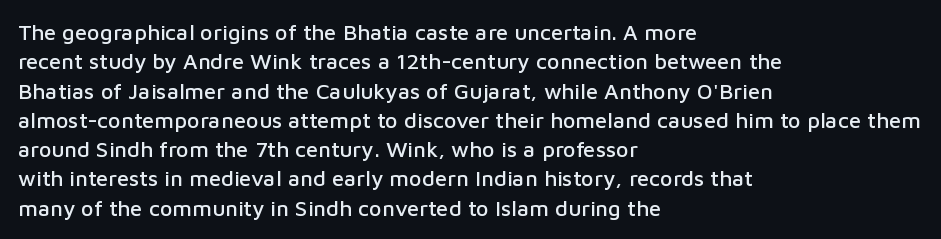
The image shows 22 px text type, upright; set left-aligned, normal line spacing (1.33x), normal letter spacing, not underlined.
